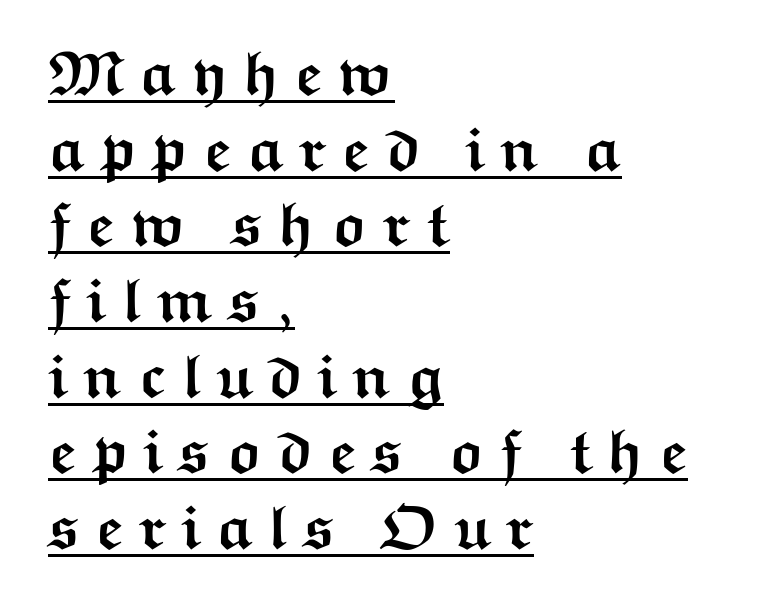
When letters stand straight like this, we call the style roman or upright. This sample is left-justified, so line endings fall wherever the words run out. Does a line run under the words? Yes, clearly. The passage shown is emphatically bold.
